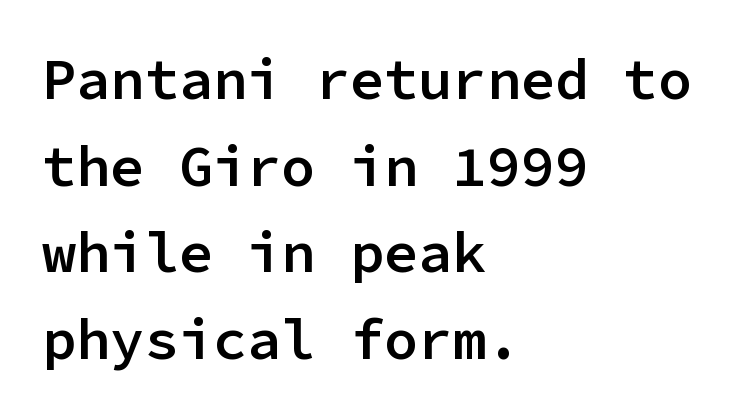
{"serif": "no", "italic": "no", "bold": "semi", "weight": "semibold", "width": "normal", "stroke_contrast": "low", "x_height": "medium", "monospaced": "yes", "underline": "no", "align": "left", "line_spacing": "normal", "line_spacing_ratio": 1.52, "letter_spacing": "normal", "letter_spacing_em": 0.0, "glyph_px": 57}
